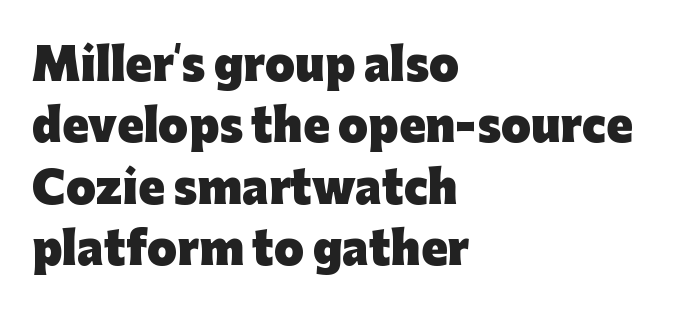
Q: Is the text bold? A: Yes.
Q: Is the text italic (slanted)? A: No, it is upright.
Q: Is the typeface a serif or a sans-serif typeface? A: Sans-serif.
Q: Is the text underlined? A: No.
Q: How is the paragraph aligned? A: Left-aligned.
Q: Is the spacing between letters normal or unusually wide? A: Normal.
Q: Is the spacing between lines tight, normal or loose? A: Normal.
Q: Width (condensed, normal, or wide)? A: Normal.
Q: Stroke contrast? A: Low.
Q: x-height? A: Medium.
Q: Monospaced? A: No.
